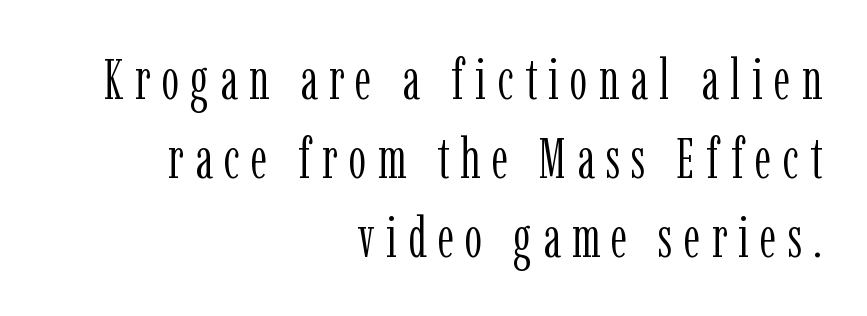
You could not count columns in this text — the font is proportionally spaced. The font family rendered here belongs to the serif group. These lines stack with their right ends in a neat column. Bold? No — there's no thickening of the strokes.
